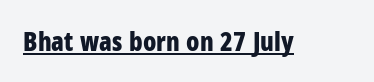
Q: Is the text bold? A: Yes.
Q: Is the text italic (slanted)? A: No, it is upright.
Q: Is the text underlined? A: Yes.
Q: Is the spacing between letters normal or unusually wide? A: Normal.
